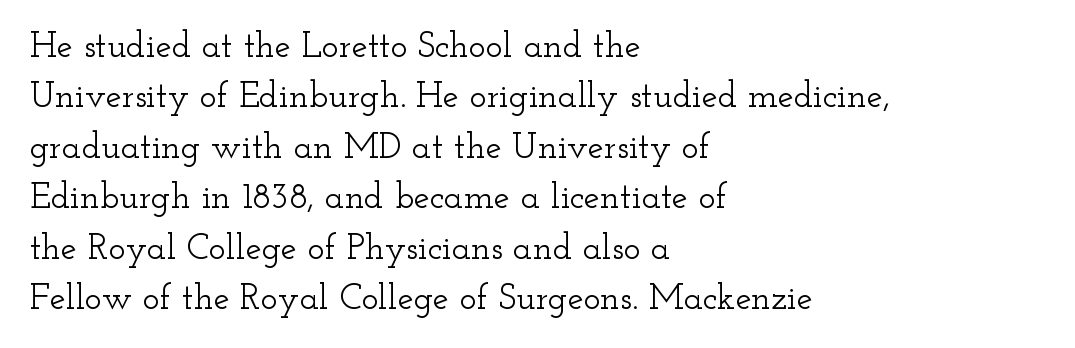
{"serif": "yes", "italic": "no", "width": "wide", "stroke_contrast": "low", "x_height": "small", "monospaced": "no", "underline": "no", "align": "left", "line_spacing": "normal", "line_spacing_ratio": 1.4, "letter_spacing": "normal", "letter_spacing_em": 0.0, "glyph_px": 36}
